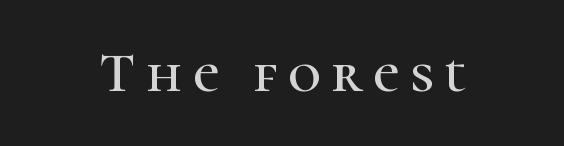
Q: Is the text italic (slanted)? A: No, it is upright.
Q: Is the typeface a serif or a sans-serif typeface? A: Serif.
Q: Is the text underlined? A: No.
Q: Width (condensed, normal, or wide)? A: Normal.
Q: Stroke contrast? A: High.
Q: x-height? A: Medium.
Q: Monospaced? A: No.
